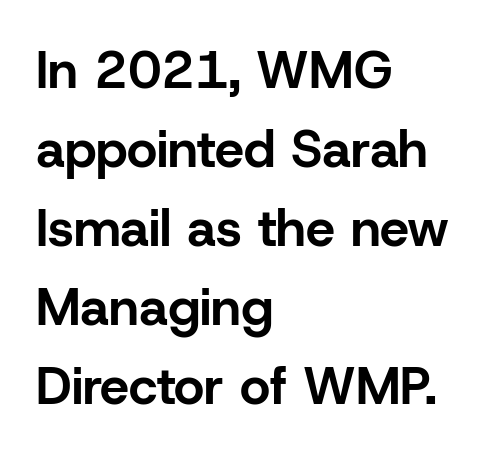
{"serif": "no", "italic": "no", "bold": "yes", "weight": "bold", "width": "normal", "stroke_contrast": "low", "x_height": "medium", "monospaced": "no", "underline": "no", "align": "left", "line_spacing": "normal", "line_spacing_ratio": 1.52, "letter_spacing": "normal", "letter_spacing_em": 0.0, "glyph_px": 52}
